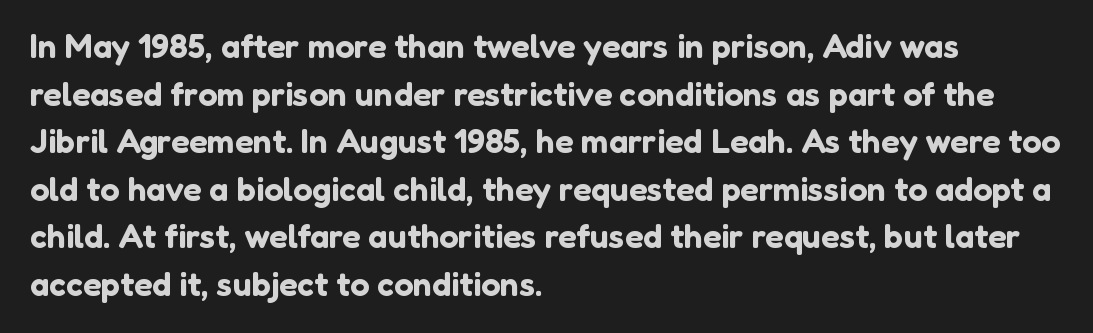
Q: Is the text italic (slanted)? A: No, it is upright.
Q: Is the typeface a serif or a sans-serif typeface? A: Sans-serif.
Q: Is the text underlined? A: No.
Q: How is the paragraph aligned? A: Left-aligned.
Q: Is the spacing between letters normal or unusually wide? A: Normal.
Q: Is the spacing between lines tight, normal or loose? A: Normal.
Q: Width (condensed, normal, or wide)? A: Normal.
Q: Stroke contrast? A: Low.
Q: x-height? A: Medium.
Q: Monospaced? A: No.
